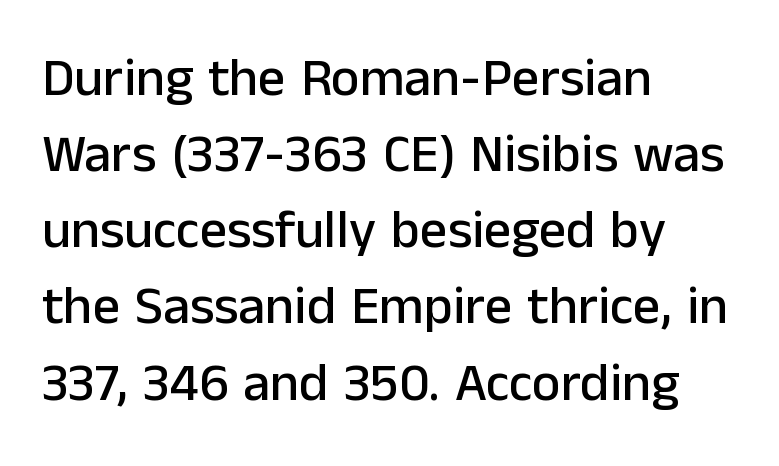
The image shows 54 px sans-serif type, upright; set left-aligned, normal line spacing (1.41x), normal letter spacing, not underlined; low stroke contrast and a medium x-height.
